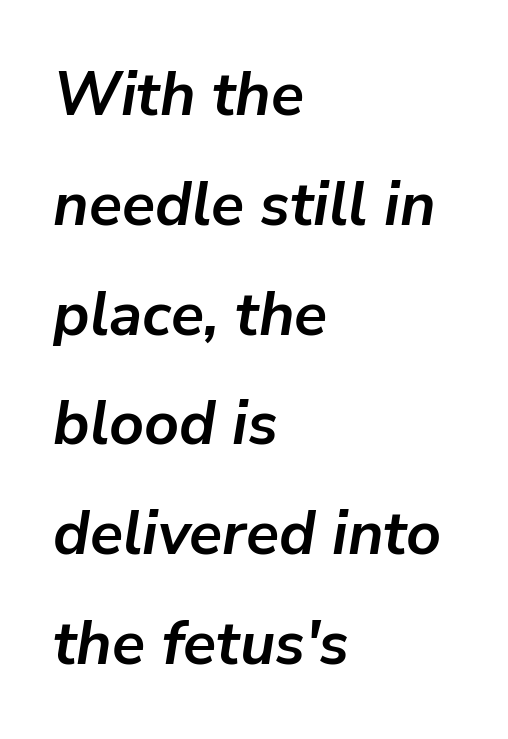
{"italic": "yes", "lean": "right", "slant_degrees": 9, "bold": "yes", "weight": "semibold", "width": "normal", "stroke_contrast": "low", "x_height": "medium", "monospaced": "no", "underline": "no", "align": "left", "line_spacing_ratio": 1.8, "letter_spacing": "normal", "letter_spacing_em": 0.0, "glyph_px": 61}
